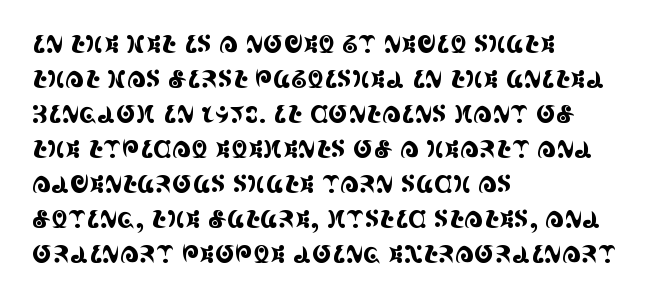
Q: Is the text italic (slanted)? A: No, it is upright.
Q: Is the text underlined? A: No.
Q: How is the paragraph aligned? A: Left-aligned.
Q: Is the spacing between letters normal or unusually wide? A: Normal.
Q: Is the spacing between lines tight, normal or loose? A: Normal.
